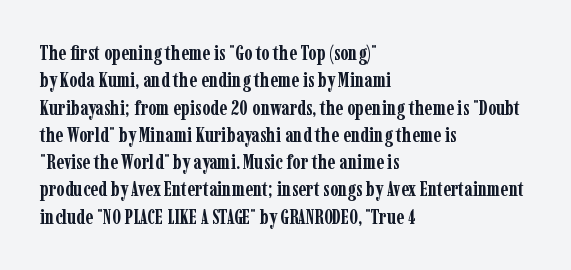
{"italic": "no", "bold": "yes", "underline": "no", "align": "left", "line_spacing": "normal", "line_spacing_ratio": 1.3, "letter_spacing": "normal", "letter_spacing_em": 0.0, "glyph_px": 21}
